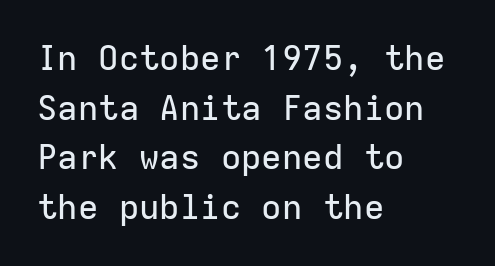
Q: Is the text italic (slanted)? A: No, it is upright.
Q: Is the typeface a serif or a sans-serif typeface? A: Sans-serif.
Q: Is the text underlined? A: No.
Q: How is the paragraph aligned? A: Left-aligned.
Q: Is the spacing between letters normal or unusually wide? A: Normal.
Q: Is the spacing between lines tight, normal or loose? A: Normal.
Q: Width (condensed, normal, or wide)? A: Normal.
Q: Stroke contrast? A: Low.
Q: x-height? A: Medium.
Q: Monospaced? A: Yes.
